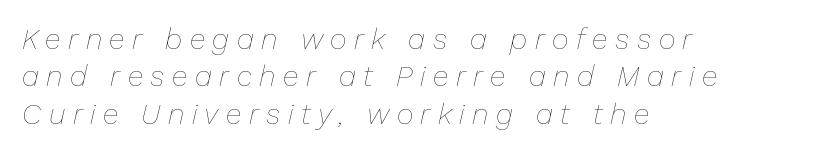
{"italic": "yes", "lean": "right", "slant_degrees": 13, "bold": "no", "weight": "thin", "width": "normal", "stroke_contrast": "low", "x_height": "medium", "monospaced": "no", "underline": "no", "align": "left", "line_spacing": "normal", "line_spacing_ratio": 1.29, "letter_spacing": "wide", "letter_spacing_em": 0.26, "glyph_px": 29}
